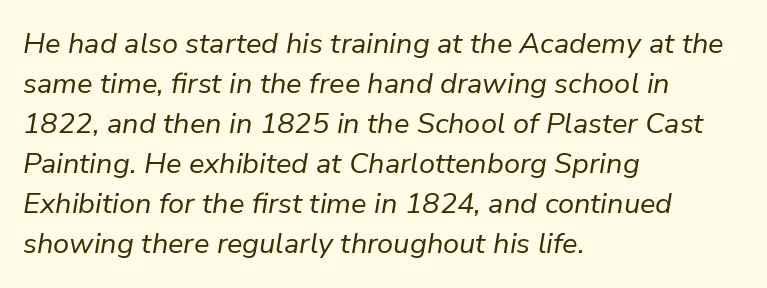
Q: Is the text bold? A: No.
Q: Is the text italic (slanted)? A: Yes, it leans right by about 9 degrees.
Q: Is the text underlined? A: No.
Q: How is the paragraph aligned? A: Left-aligned.
Q: Is the spacing between letters normal or unusually wide? A: Normal.
Q: Is the spacing between lines tight, normal or loose? A: Normal.
Q: Width (condensed, normal, or wide)? A: Normal.
Q: Stroke contrast? A: Low.
Q: x-height? A: Medium.
Q: Monospaced? A: No.
